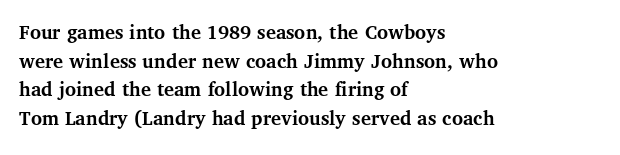
The image shows 21 px bold type, upright; set left-aligned, normal line spacing (1.36x), normal letter spacing, not underlined.
